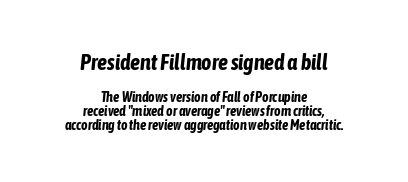
Q: Is the text bold? A: Yes.
Q: Is the text italic (slanted)? A: Yes, it leans right by about 6 degrees.
Q: Is the text underlined? A: No.
Q: How is the paragraph aligned? A: Centered.
Q: Is the spacing between letters normal or unusually wide? A: Normal.
Q: Is the spacing between lines tight, normal or loose? A: Tight.
Q: Which block of text is set in a larger size, the first (top) or the second (bottom)? A: The first (top) one.
